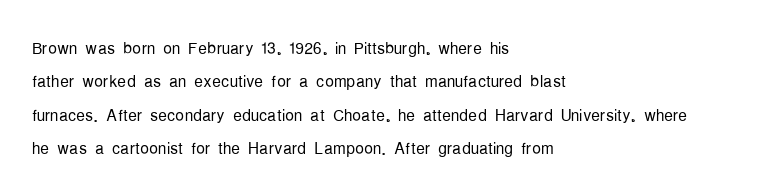
The image shows 22 px text type, upright; set left-aligned, normal line spacing (1.52x), normal letter spacing, not underlined.
